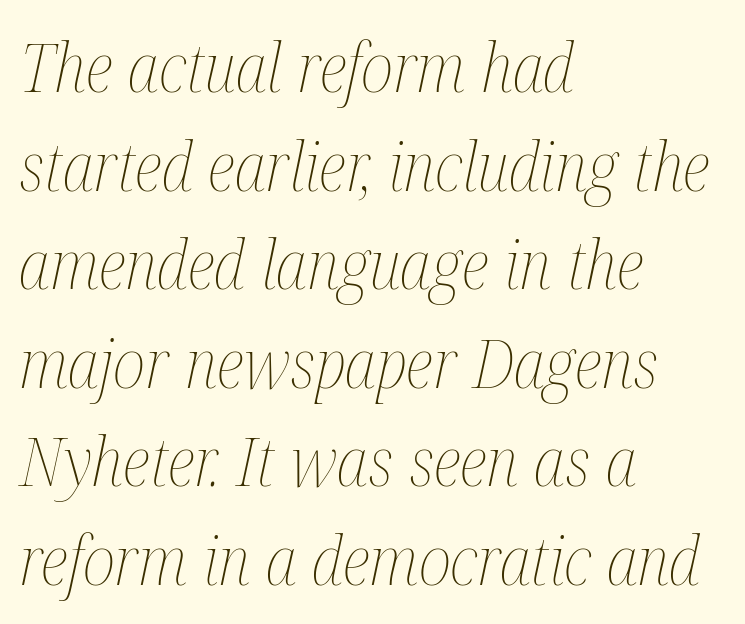
In CSS terms this would be text-align: left. Do the characters align in a grid? No, the font is proportional. Compared with typical body copy, the letter spacing here is the same. The letters are slanted; this is an italic face. Descenders are the only things crossing below the line. How would I describe the line gaps? Plain and ordinary.
